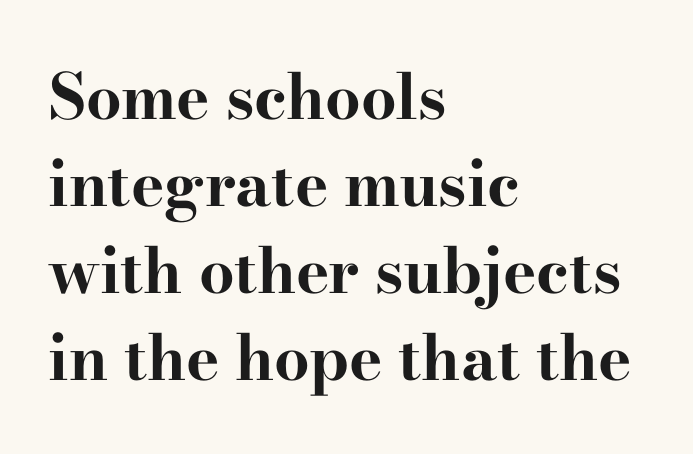
Q: Is the text bold? A: Yes.
Q: Is the text italic (slanted)? A: No, it is upright.
Q: Is the typeface a serif or a sans-serif typeface? A: Serif.
Q: Is the text underlined? A: No.
Q: How is the paragraph aligned? A: Left-aligned.
Q: Is the spacing between letters normal or unusually wide? A: Normal.
Q: Is the spacing between lines tight, normal or loose? A: Normal.
Q: Width (condensed, normal, or wide)? A: Wide.
Q: Stroke contrast? A: High.
Q: x-height? A: Small.
Q: Monospaced? A: No.
